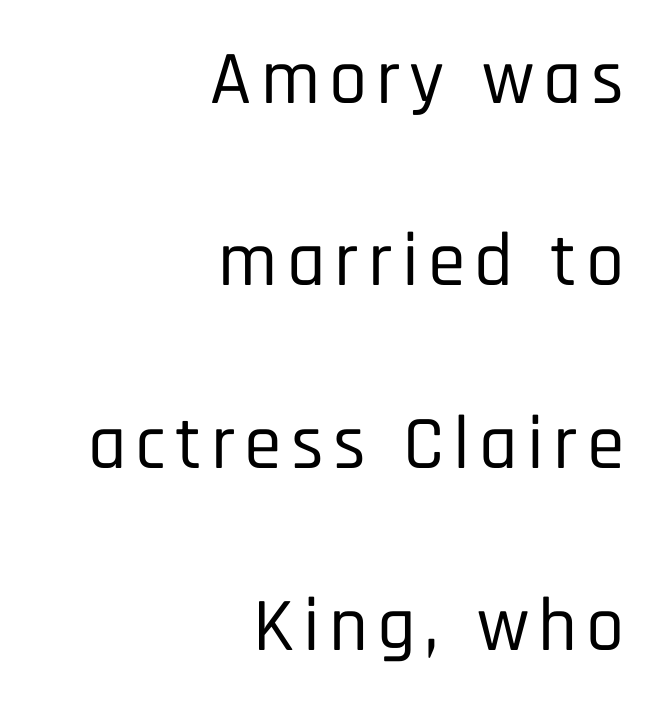
The image shows 76 px condensed sans-serif type, upright; set right-aligned, loose line spacing (2.4x), not underlined; low stroke contrast and a large x-height.
